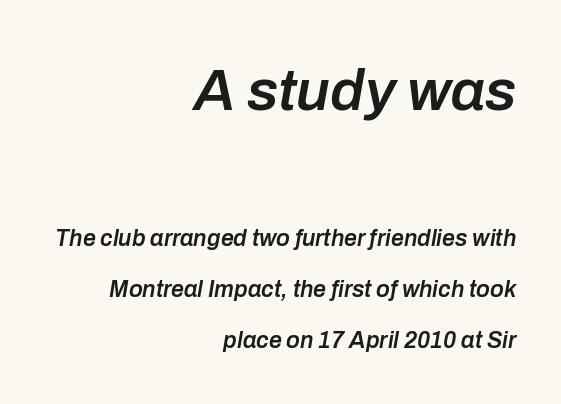
Q: Is the text bold? A: Semi-bold.
Q: Is the text italic (slanted)? A: Yes, it leans right by about 10 degrees.
Q: Is the text underlined? A: No.
Q: How is the paragraph aligned? A: Right-aligned.
Q: Is the spacing between letters normal or unusually wide? A: Normal.
Q: Is the spacing between lines tight, normal or loose? A: Loose.
Q: Which block of text is set in a larger size, the first (top) or the second (bottom)? A: The first (top) one.
Q: Width (condensed, normal, or wide)? A: Normal.
Q: Stroke contrast? A: Low.
Q: x-height? A: Medium.
Q: Monospaced? A: No.
